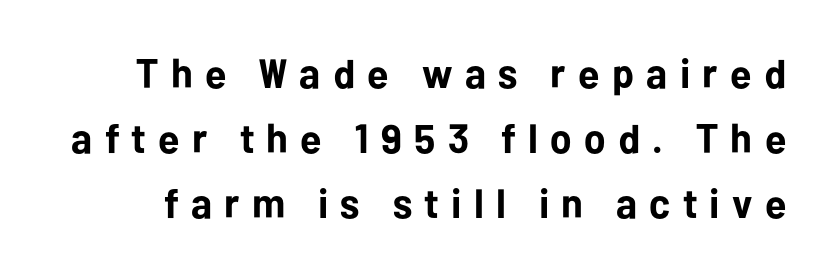
Q: Is the text bold? A: Yes.
Q: Is the text italic (slanted)? A: No, it is upright.
Q: Is the typeface a serif or a sans-serif typeface? A: Sans-serif.
Q: Is the text underlined? A: No.
Q: Is the spacing between letters normal or unusually wide? A: Unusually wide.
Q: Is the spacing between lines tight, normal or loose? A: Normal.
Q: Width (condensed, normal, or wide)? A: Normal.
Q: Stroke contrast? A: Low.
Q: x-height? A: Medium.
Q: Monospaced? A: No.
